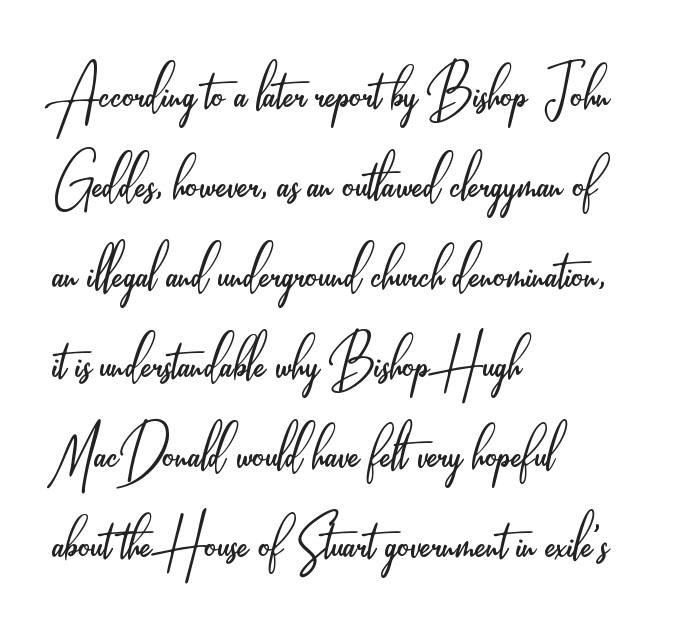
The image shows 75 px light, condensed sans-serif type; set left-aligned, line spacing 1.2x, normal letter spacing, not underlined; low stroke contrast and a small x-height.
